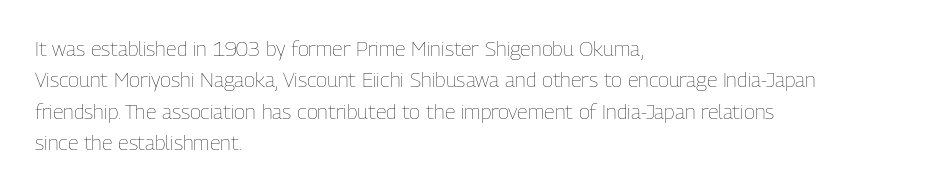
Ordinary non-slanted type is in use. Honestly, the row spacing looks completely unremarkable. These lines keep a tight, regular rhythm from letter to letter. These lines stack with their left ends in a neat column.
